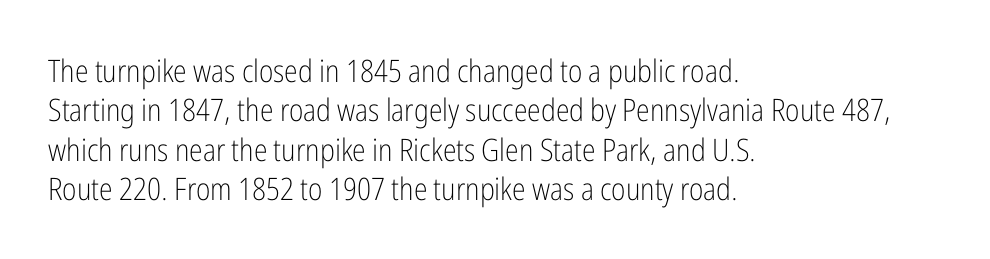
The image shows 31 px light, condensed sans-serif type, upright; set left-aligned, normal line spacing (1.27x), normal letter spacing, not underlined; low stroke contrast and a medium x-height.
